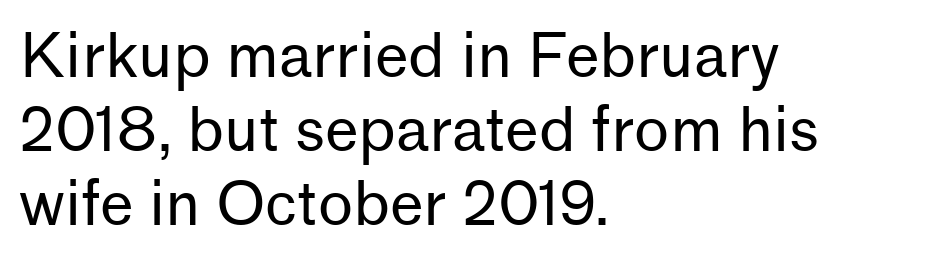
Letterform terminals end flat and unadorned throughout the passage. Underlining? Definitely not there. Note the varied advance widths — an 'i' is clearly narrower than an 'm'. Each stroke keeps to a modest, everyday thickness or less. What stands out about the letter spacing? Nothing — it is the standard amount. The specimen reads as upright at a glance.
